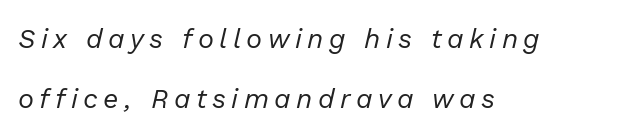
Q: Is the text bold? A: No.
Q: Is the text italic (slanted)? A: Yes, it leans right by about 13 degrees.
Q: Is the text underlined? A: No.
Q: How is the paragraph aligned? A: Left-aligned.
Q: Is the spacing between letters normal or unusually wide? A: Unusually wide.
Q: Is the spacing between lines tight, normal or loose? A: Loose.
